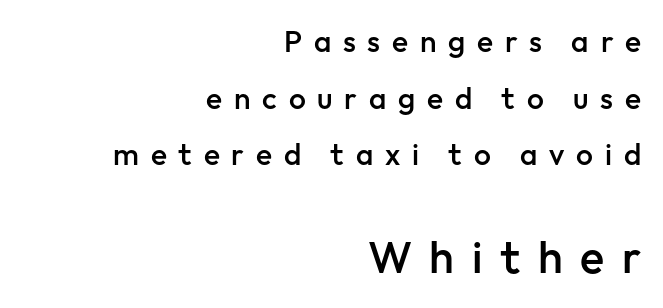
Q: Is the text bold? A: Semi-bold.
Q: Is the text italic (slanted)? A: No, it is upright.
Q: Is the typeface a serif or a sans-serif typeface? A: Sans-serif.
Q: Is the text underlined? A: No.
Q: How is the paragraph aligned? A: Right-aligned.
Q: Is the spacing between letters normal or unusually wide? A: Unusually wide.
Q: Which block of text is set in a larger size, the first (top) or the second (bottom)? A: The second (bottom) one.
Q: Width (condensed, normal, or wide)? A: Normal.
Q: Stroke contrast? A: Low.
Q: x-height? A: Medium.
Q: Monospaced? A: No.
